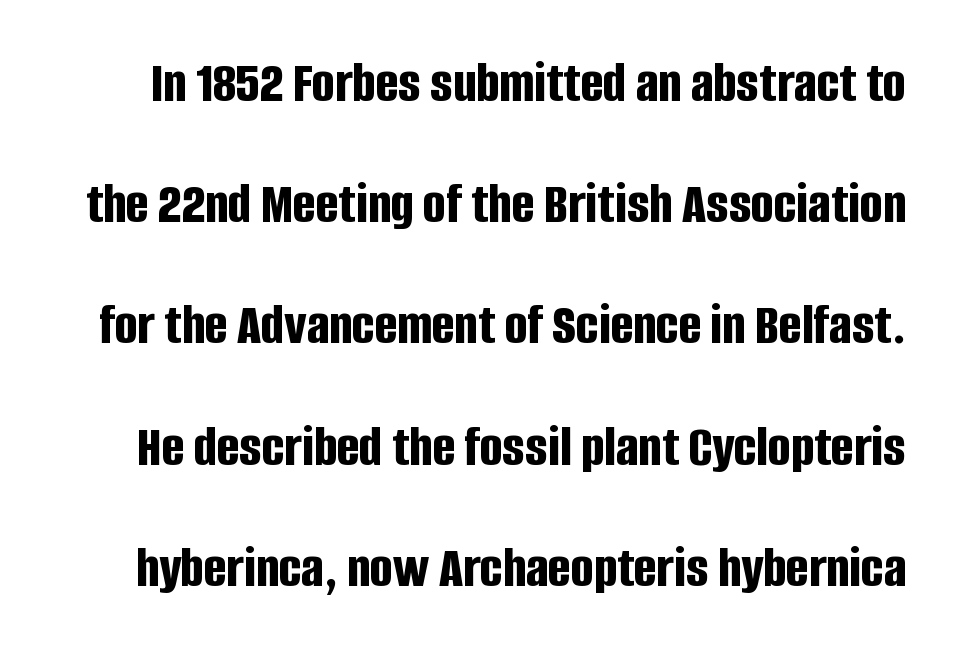
Rendered with straight, roman letterforms. Each new line begins a long way beneath the previous one. You can tell from the bare stems that sans-serif type was used. Weight check: bold — yes, fully. The strip under each line holds only bare page.
